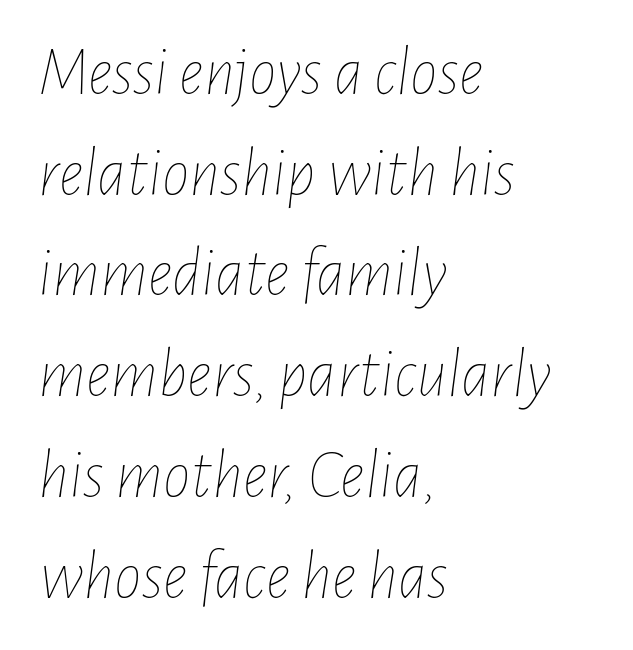
Q: Is the text bold? A: No.
Q: Is the text italic (slanted)? A: Yes, it leans right by about 7 degrees.
Q: Is the text underlined? A: No.
Q: How is the paragraph aligned? A: Left-aligned.
Q: Is the spacing between letters normal or unusually wide? A: Normal.
Q: Is the spacing between lines tight, normal or loose? A: Normal.
Q: Width (condensed, normal, or wide)? A: Condensed.
Q: Stroke contrast? A: Low.
Q: x-height? A: Medium.
Q: Monospaced? A: No.
